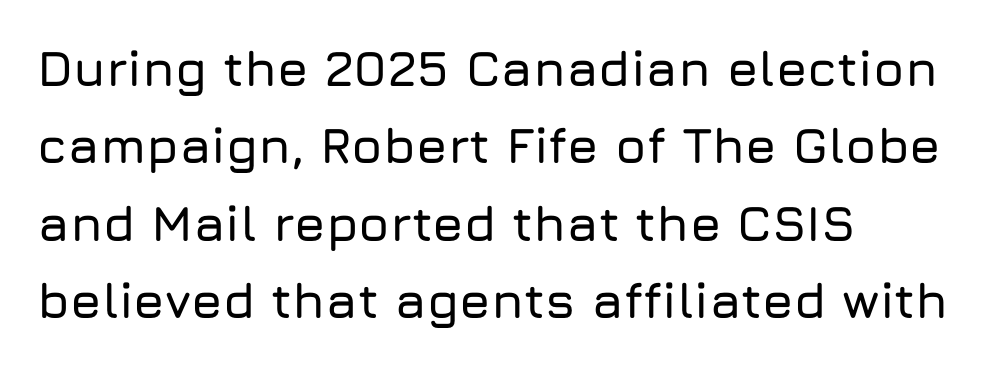
{"serif": "no", "italic": "no", "width": "normal", "stroke_contrast": "low", "x_height": "medium", "monospaced": "no", "underline": "no", "align": "left", "line_spacing": "normal", "line_spacing_ratio": 1.55, "letter_spacing": "normal", "letter_spacing_em": 0.0, "glyph_px": 50}
